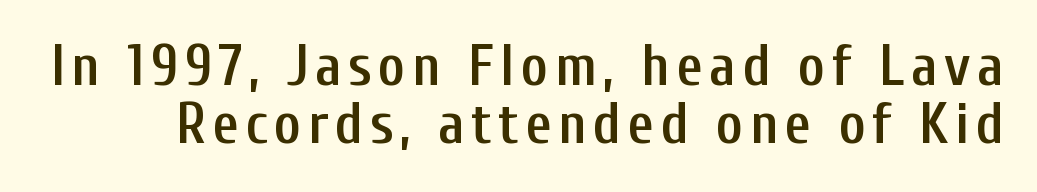
{"serif": "no", "italic": "no", "bold": "semi", "weight": "semibold", "width": "condensed", "stroke_contrast": "low", "x_height": "medium", "monospaced": "no", "underline": "no", "line_spacing": "tight", "line_spacing_ratio": 1.0, "glyph_px": 58}
